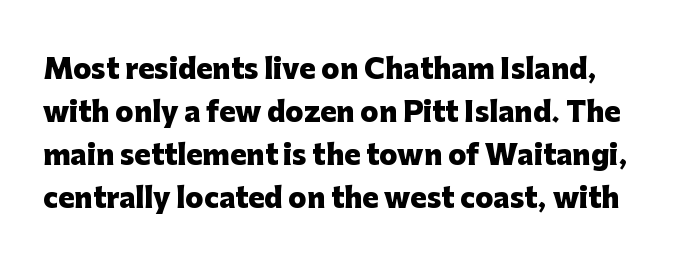
Q: Is the text bold? A: Yes.
Q: Is the text italic (slanted)? A: No, it is upright.
Q: Is the text underlined? A: No.
Q: Is the spacing between letters normal or unusually wide? A: Normal.
Q: Is the spacing between lines tight, normal or loose? A: Normal.
